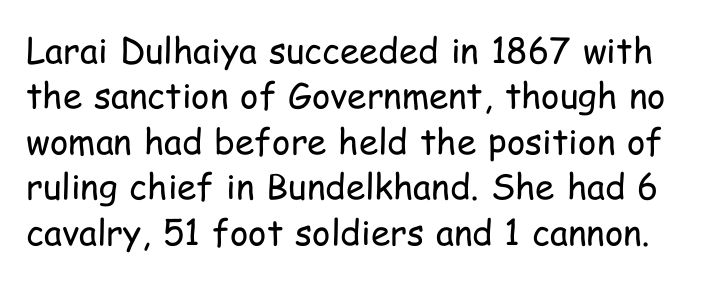
{"serif": "no", "italic": "no", "bold": "no", "weight": "regular", "width": "condensed", "stroke_contrast": "low", "x_height": "medium", "monospaced": "no", "underline": "no", "line_spacing": "normal", "line_spacing_ratio": 1.3, "letter_spacing": "normal", "letter_spacing_em": 0.0, "glyph_px": 35}
